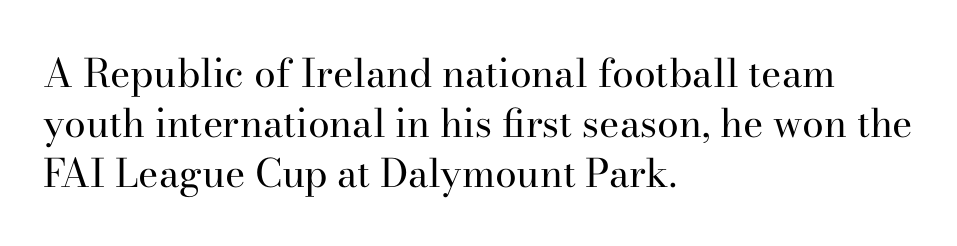
Q: Is the text bold? A: No.
Q: Is the text italic (slanted)? A: No, it is upright.
Q: Is the typeface a serif or a sans-serif typeface? A: Serif.
Q: Is the text underlined? A: No.
Q: How is the paragraph aligned? A: Left-aligned.
Q: Is the spacing between letters normal or unusually wide? A: Normal.
Q: Is the spacing between lines tight, normal or loose? A: Normal.
Q: Width (condensed, normal, or wide)? A: Normal.
Q: Stroke contrast? A: High.
Q: x-height? A: Small.
Q: Monospaced? A: No.
